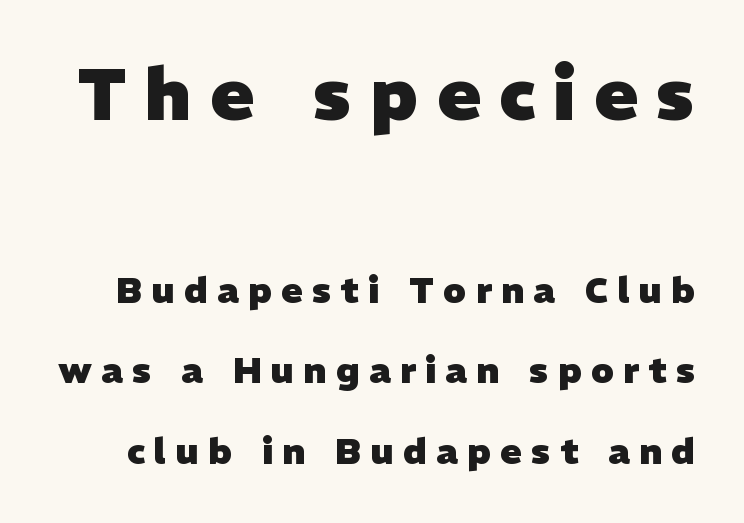
The image shows 72 px heavy sans-serif type; set loose line spacing (2.23x), unusually wide letter spacing (+0.26 em), not underlined; the first (top) block is 2.0x larger; low stroke contrast and a medium x-height.
